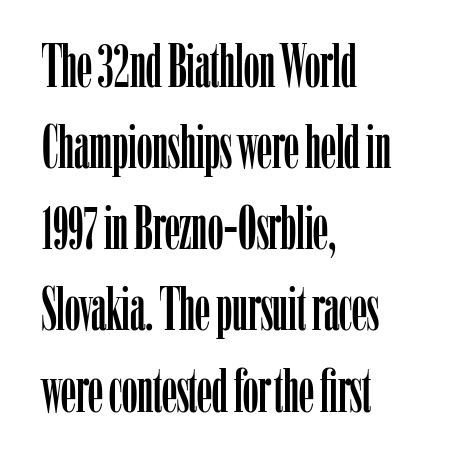
Bare-footed words on every line. The rendering shows small feet on the letterforms — a serif design. This sample has the flowing, uneven cadence of proportional lettering. Leading: standard. The ragged edge is on the right, which tells us the setting is flush left.
